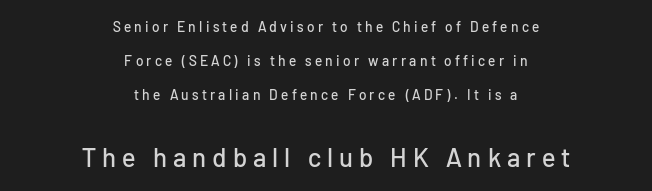
{"italic": "no", "underline": "no", "align": "center", "line_spacing": "loose", "line_spacing_ratio": 2.43, "letter_spacing": "wide", "letter_spacing_em": 0.23, "larger_block": "second", "size_ratio": 1.86, "glyph_px": 26}
